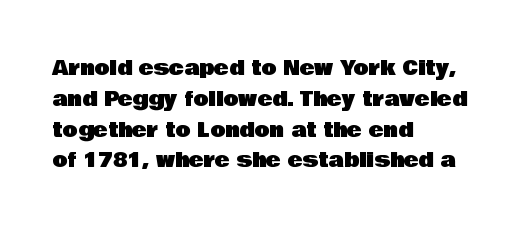
{"italic": "no", "underline": "no", "align": "left", "line_spacing": "normal", "line_spacing_ratio": 1.54, "letter_spacing": "normal", "letter_spacing_em": 0.0, "glyph_px": 20}
